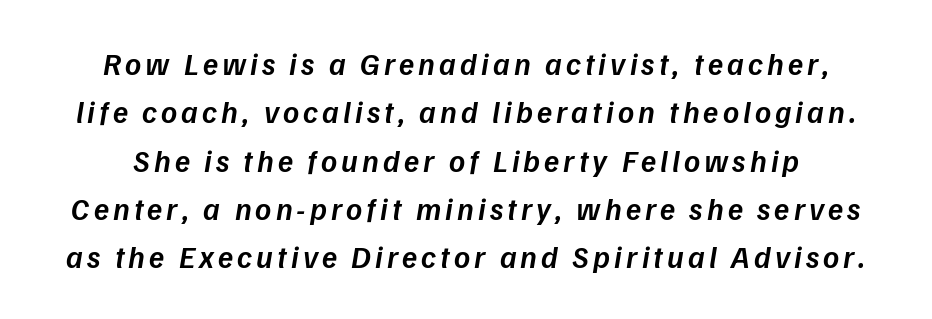
{"italic": "yes", "lean": "right", "slant_degrees": 9, "bold": "semi", "weight": "semibold", "width": "normal", "stroke_contrast": "low", "x_height": "medium", "monospaced": "no", "underline": "no", "line_spacing": "normal", "line_spacing_ratio": 1.56, "glyph_px": 31}
